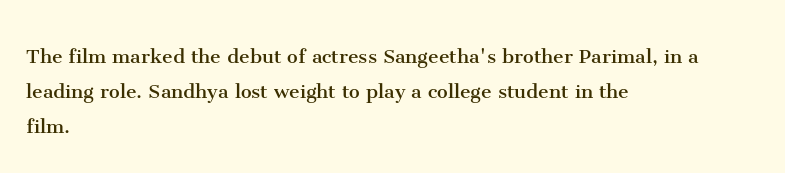
The image shows 24 px text type, upright; set left-aligned, normal line spacing (1.46x), normal letter spacing, not underlined.
